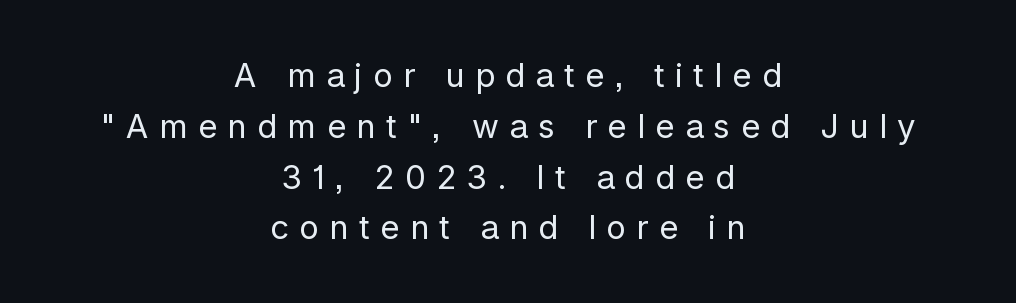
Q: Is the text bold? A: No.
Q: Is the text italic (slanted)? A: No, it is upright.
Q: Is the typeface a serif or a sans-serif typeface? A: Sans-serif.
Q: Is the text underlined? A: No.
Q: How is the paragraph aligned? A: Centered.
Q: Is the spacing between letters normal or unusually wide? A: Unusually wide.
Q: Is the spacing between lines tight, normal or loose? A: Normal.
Q: Width (condensed, normal, or wide)? A: Normal.
Q: Stroke contrast? A: Low.
Q: x-height? A: Medium.
Q: Monospaced? A: No.
